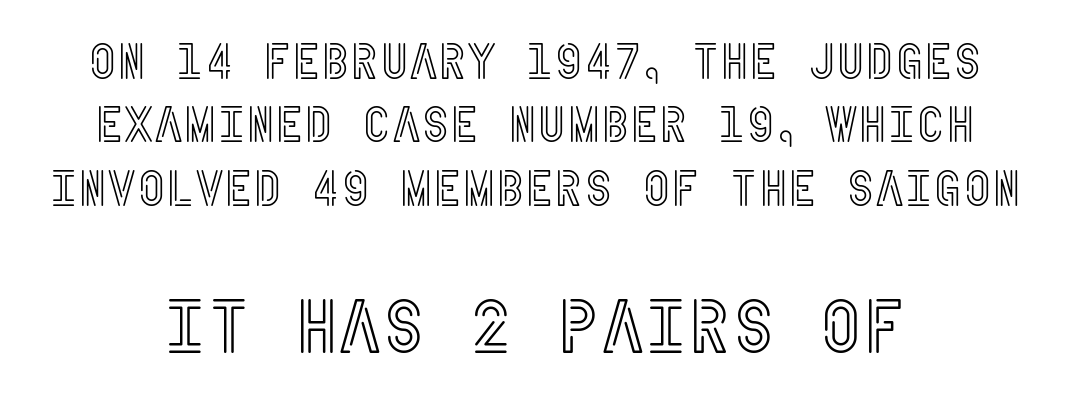
The face used here appears at its bigger size in the lower chunk. The lettering stays uniformly vertical, giving the passage a roman look. Whoever set this chose a conventional vertical rhythm. Notice how the passage keeps no hard edge, just a central spine. Each word holds together tightly as a unit, with standard inter-letter gaps.
